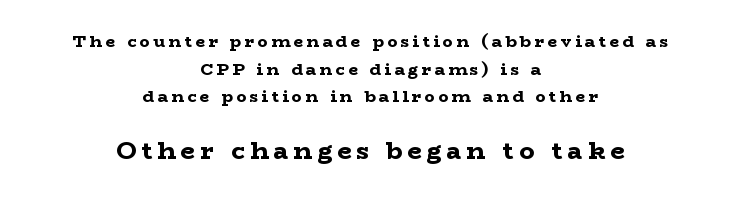
Q: Is the text bold? A: Yes.
Q: Is the text italic (slanted)? A: No, it is upright.
Q: Is the text underlined? A: No.
Q: How is the paragraph aligned? A: Centered.
Q: Is the spacing between letters normal or unusually wide? A: Unusually wide.
Q: Is the spacing between lines tight, normal or loose? A: Normal.
Q: Which block of text is set in a larger size, the first (top) or the second (bottom)? A: The second (bottom) one.
